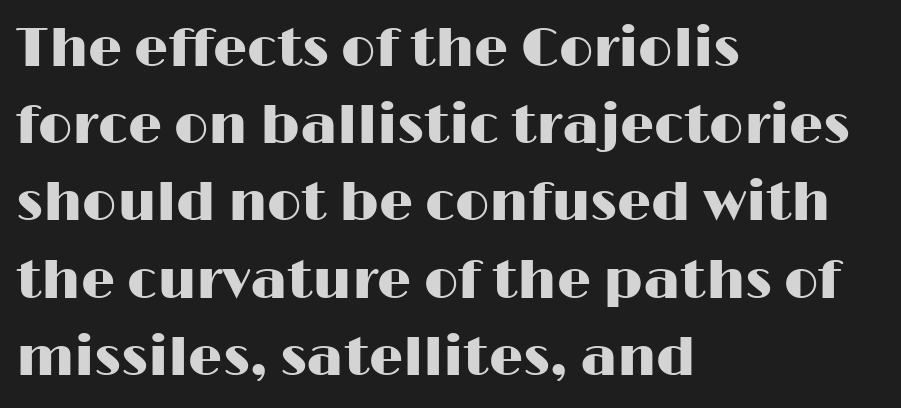
{"serif": "no", "italic": "no", "width": "wide", "stroke_contrast": "high", "x_height": "medium", "monospaced": "no", "underline": "no", "align": "left", "line_spacing": "normal", "line_spacing_ratio": 1.43, "letter_spacing": "normal", "letter_spacing_em": 0.0, "glyph_px": 54}
